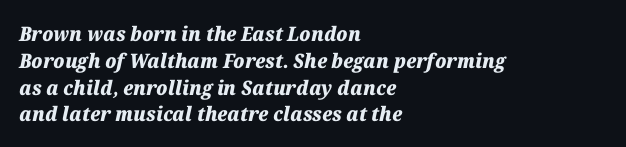
The image shows 20 px bold type, italic (leaning right); set left-aligned, normal line spacing (1.34x), normal letter spacing, not underlined.
